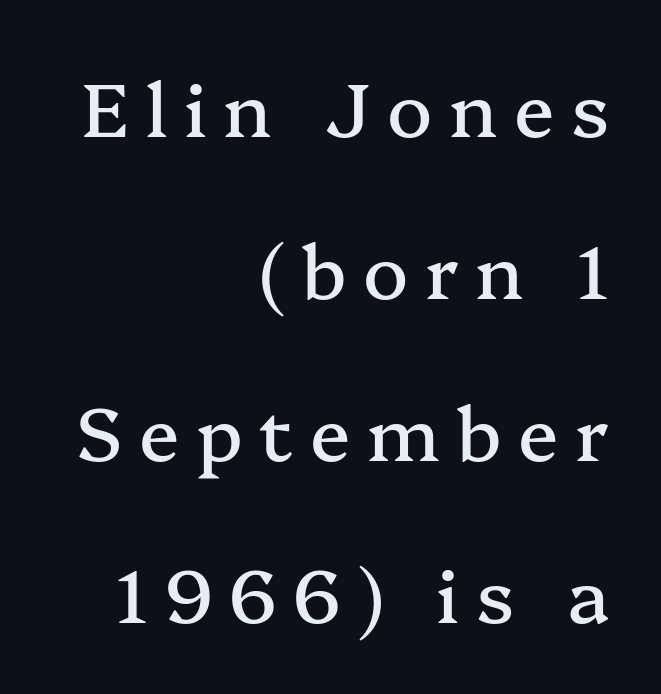
{"serif": "yes", "italic": "no", "width": "normal", "stroke_contrast": "medium", "x_height": "medium", "monospaced": "no", "underline": "no", "align": "right", "line_spacing": "loose", "line_spacing_ratio": 2.16, "letter_spacing": "wide", "letter_spacing_em": 0.22, "glyph_px": 75}
